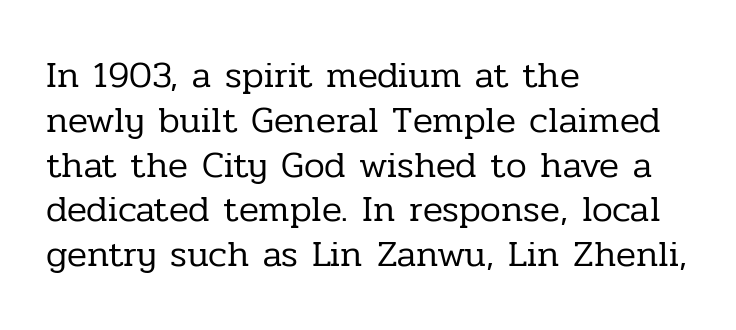
{"serif": "yes", "italic": "no", "bold": "no", "weight": "regular", "width": "normal", "stroke_contrast": "low", "x_height": "medium", "monospaced": "no", "underline": "no", "align": "left", "line_spacing_ratio": 1.21, "letter_spacing": "normal", "letter_spacing_em": 0.0, "glyph_px": 37}
